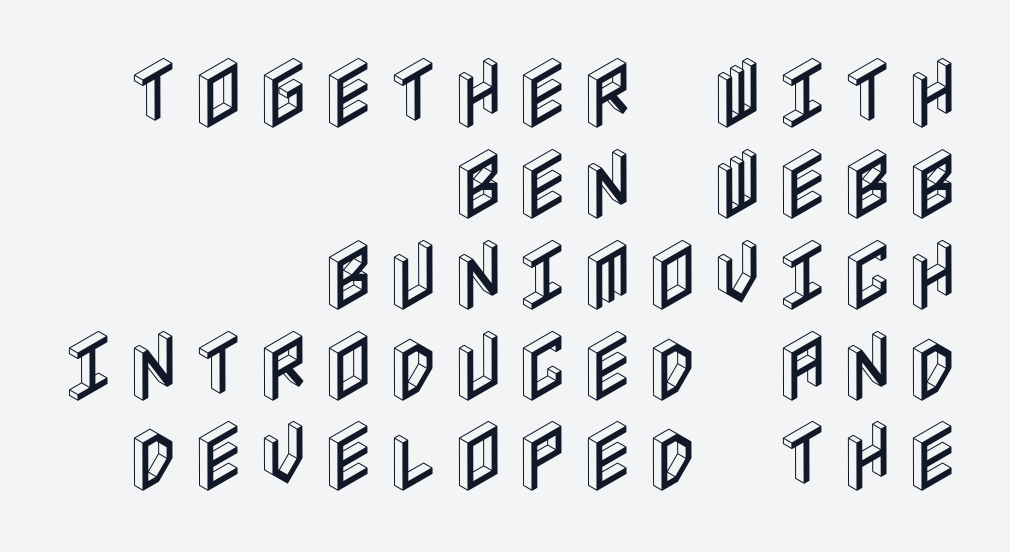
Q: Is the text italic (slanted)? A: No, it is upright.
Q: Is the text underlined? A: No.
Q: How is the paragraph aligned? A: Right-aligned.
Q: Width (condensed, normal, or wide)? A: Condensed.
Q: x-height? A: Large.
